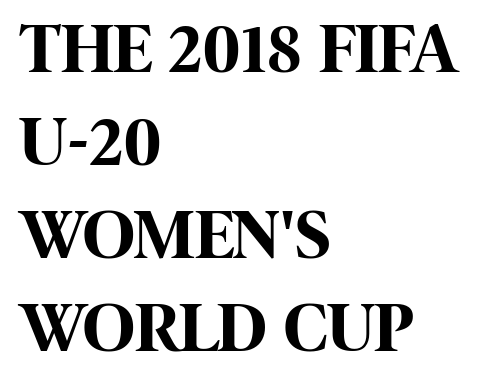
A typesetter would call this leading conventional body-copy spacing. What kind of face is this? One without serifs — a sans. Nobody drew a line under any word here. Bold? Absolutely — the strokes are thick and heavy. The specimen reads as upright at a glance.
